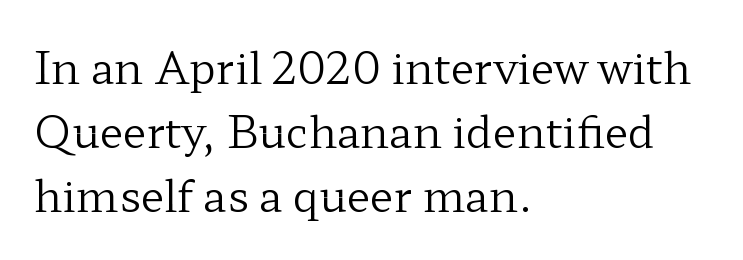
{"serif": "yes", "italic": "no", "bold": "no", "weight": "regular", "width": "wide", "stroke_contrast": "low", "x_height": "medium", "monospaced": "no", "underline": "no", "align": "left", "line_spacing": "normal", "line_spacing_ratio": 1.49, "letter_spacing": "normal", "letter_spacing_em": 0.0, "glyph_px": 43}
